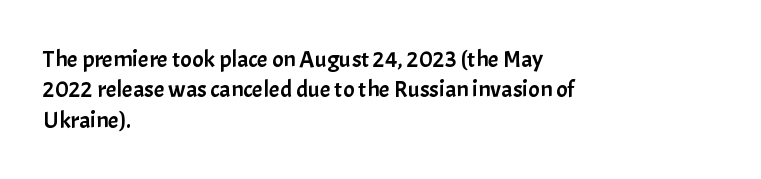
{"italic": "no", "underline": "no", "align": "left", "line_spacing": "normal", "line_spacing_ratio": 1.27, "letter_spacing": "normal", "letter_spacing_em": 0.0, "glyph_px": 24}
